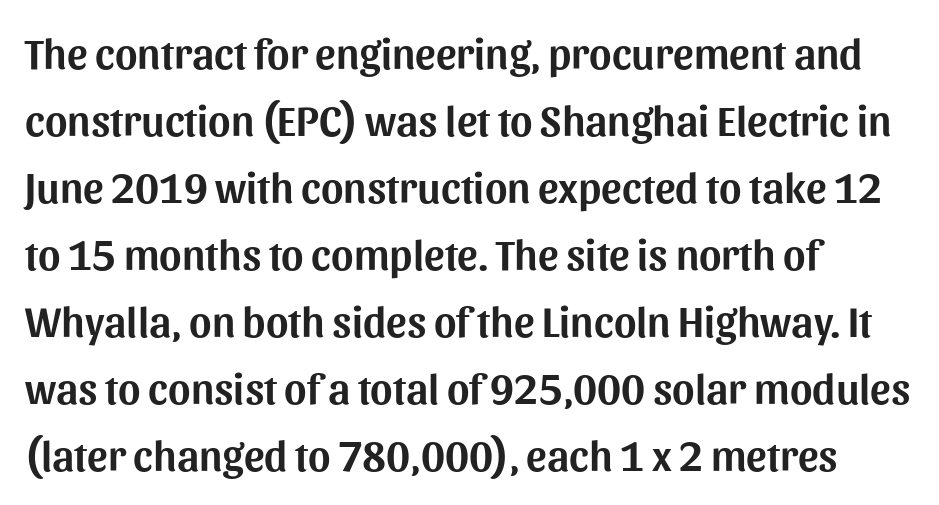
The image shows 43 px sans-serif type, upright; set left-aligned, normal line spacing (1.56x), normal letter spacing, not underlined; medium stroke contrast and a medium x-height.
